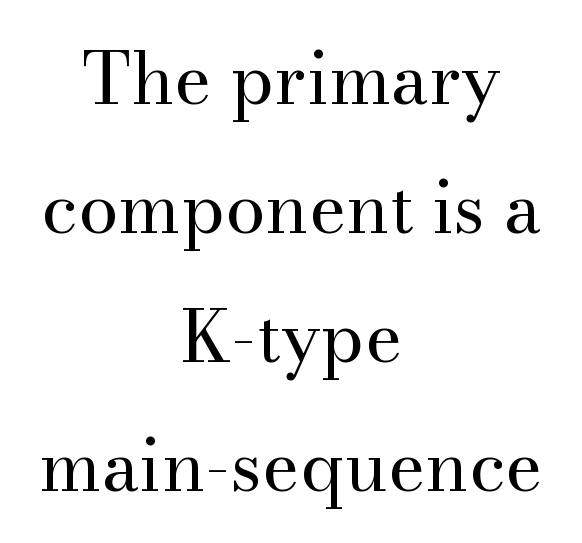
{"serif": "yes", "italic": "no", "bold": "no", "weight": "regular", "width": "normal", "stroke_contrast": "medium", "x_height": "small", "monospaced": "no", "underline": "no", "align": "center", "line_spacing_ratio": 1.79, "letter_spacing": "normal", "letter_spacing_em": 0.0, "glyph_px": 72}
